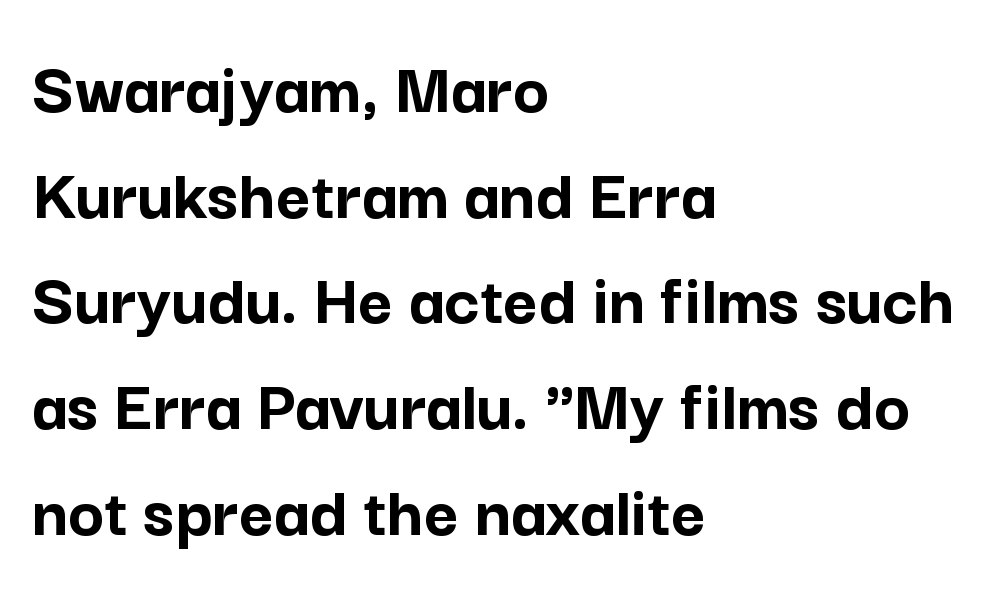
Q: Is the text bold? A: Yes.
Q: Is the text italic (slanted)? A: No, it is upright.
Q: Is the typeface a serif or a sans-serif typeface? A: Sans-serif.
Q: Is the text underlined? A: No.
Q: How is the paragraph aligned? A: Left-aligned.
Q: Is the spacing between letters normal or unusually wide? A: Normal.
Q: Is the spacing between lines tight, normal or loose? A: Normal.
Q: Width (condensed, normal, or wide)? A: Normal.
Q: Stroke contrast? A: Low.
Q: x-height? A: Medium.
Q: Monospaced? A: No.
